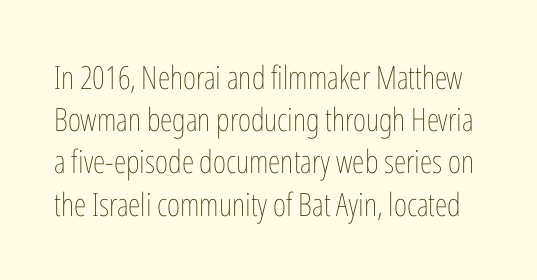
The image shows 32 px thin, condensed type, upright; set normal line spacing (1.32x), normal letter spacing, not underlined; low stroke contrast and a medium x-height.
